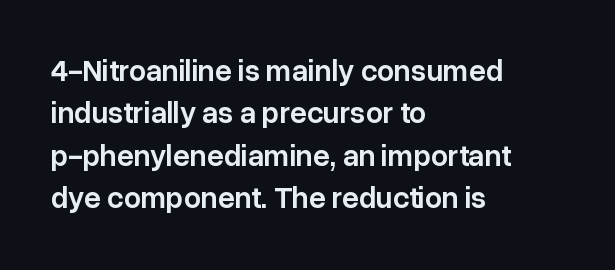
Q: Is the text bold? A: Semi-bold.
Q: Is the text italic (slanted)? A: No, it is upright.
Q: Is the typeface a serif or a sans-serif typeface? A: Sans-serif.
Q: Is the text underlined? A: No.
Q: How is the paragraph aligned? A: Left-aligned.
Q: Is the spacing between letters normal or unusually wide? A: Normal.
Q: Is the spacing between lines tight, normal or loose? A: Normal.
Q: Width (condensed, normal, or wide)? A: Normal.
Q: Stroke contrast? A: Low.
Q: x-height? A: Medium.
Q: Monospaced? A: No.
